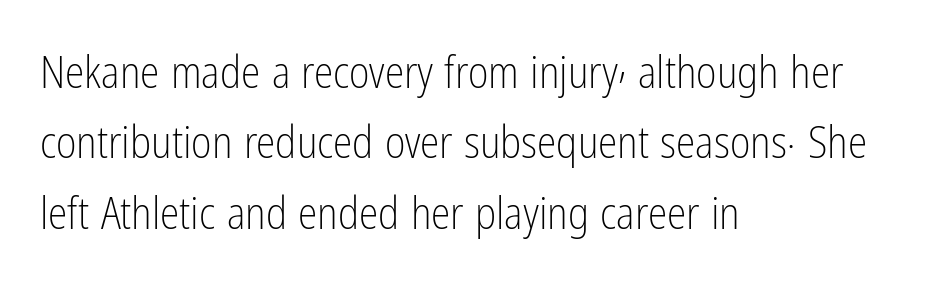
Designer's note — italics off, roman on. Each row of text sits above clean, open space. These lines keep a tight, regular rhythm from letter to letter. Spacing verdict: proportional, widths tailored to each character. The letters look calm and open, with moderate or lighter stems. Does the leading feel generous? No, just average.
